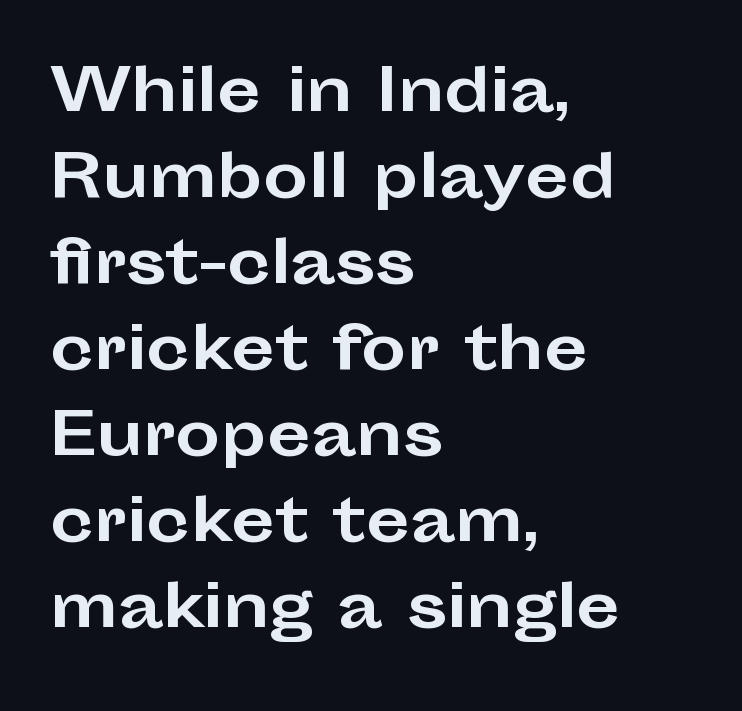
Leading: standard. Set as a true bold cut, around the 700 mark. This is roman type, the default non-slanted kind. Observe the ordinary spacing: letters are neighbours, not strangers.
